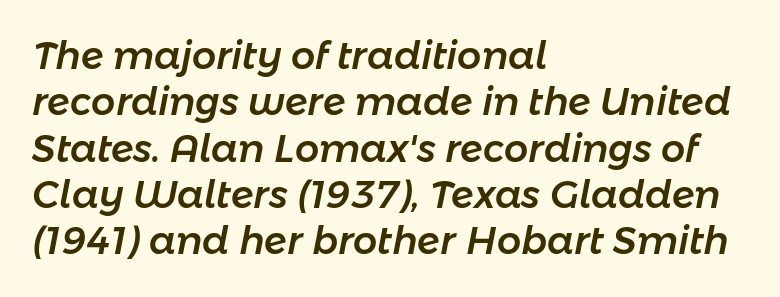
Q: Is the text italic (slanted)? A: Yes, it leans right by about 11 degrees.
Q: Is the text underlined? A: No.
Q: How is the paragraph aligned? A: Left-aligned.
Q: Is the spacing between letters normal or unusually wide? A: Normal.
Q: Width (condensed, normal, or wide)? A: Normal.
Q: Stroke contrast? A: Low.
Q: x-height? A: Medium.
Q: Monospaced? A: No.
